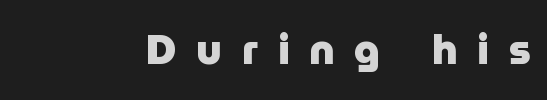
Q: Is the text bold? A: Yes.
Q: Is the text italic (slanted)? A: No, it is upright.
Q: Is the typeface a serif or a sans-serif typeface? A: Sans-serif.
Q: Is the text underlined? A: No.
Q: How is the paragraph aligned? A: Right-aligned.
Q: Is the spacing between letters normal or unusually wide? A: Unusually wide.
Q: Width (condensed, normal, or wide)? A: Normal.
Q: Stroke contrast? A: Low.
Q: x-height? A: Medium.
Q: Monospaced? A: No.
